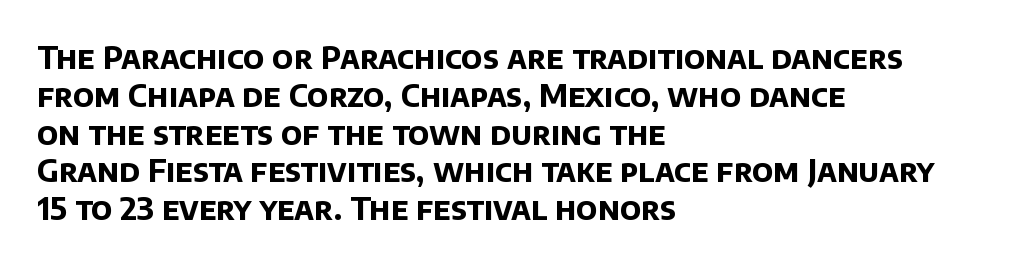
Q: Is the text bold? A: Yes.
Q: Is the typeface a serif or a sans-serif typeface? A: Sans-serif.
Q: Is the text underlined? A: No.
Q: How is the paragraph aligned? A: Left-aligned.
Q: Is the spacing between letters normal or unusually wide? A: Normal.
Q: Width (condensed, normal, or wide)? A: Normal.
Q: Stroke contrast? A: Low.
Q: x-height? A: Large.
Q: Monospaced? A: No.
